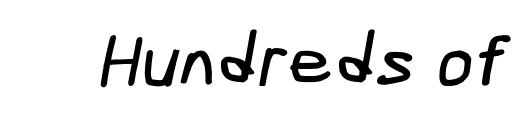
The image shows 73 px condensed sans-serif type; set normal letter spacing, not underlined; low stroke contrast and a medium x-height.
